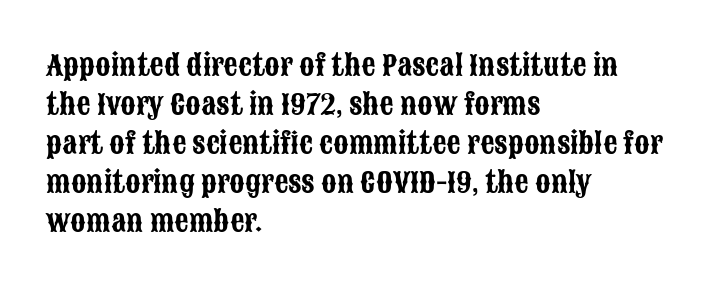
The strip under each line holds only bare page. Look at the bottom of the vertical strokes: they stop flat, with no serifs. Note the varied advance widths — an 'i' is clearly narrower than an 'm'. Italic: no, the glyphs are upright roman.
